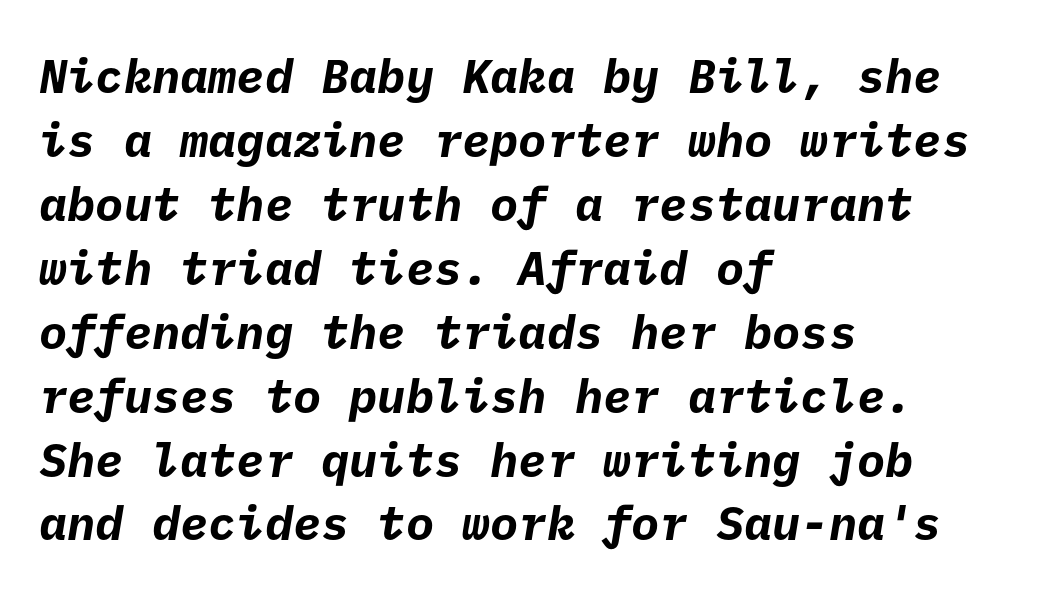
The image shows 47 px bold sans-serif type; set left-aligned, normal line spacing (1.36x), normal letter spacing, not underlined; low stroke contrast and a medium x-height.
